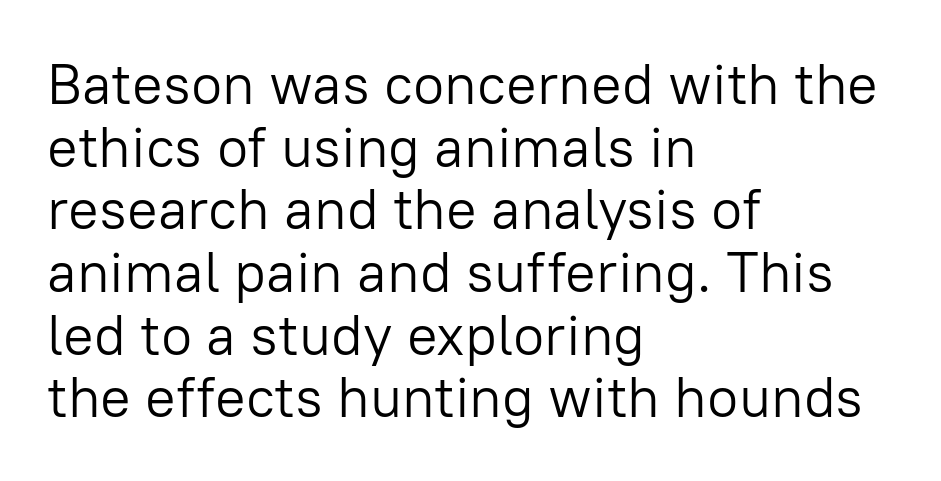
Horizontal bands of white between lines are thin slivers. The type is set solid horizontally, with unmodified tracking. Weight: in the light-to-regular range. Descender tails drop into unmarked territory. Looks like regular typesetting: each glyph gets only the width it needs.
